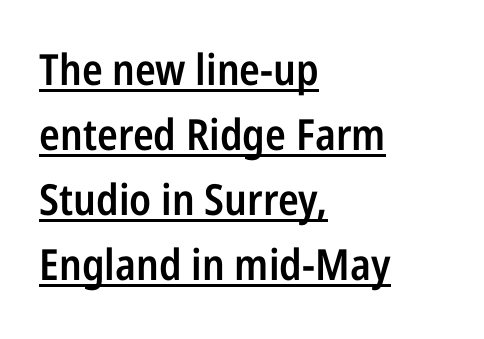
{"serif": "no", "italic": "no", "bold": "semi", "weight": "semibold", "width": "condensed", "stroke_contrast": "low", "x_height": "medium", "monospaced": "no", "underline": "yes", "align": "left", "line_spacing": "normal", "line_spacing_ratio": 1.51, "letter_spacing": "normal", "letter_spacing_em": 0.0, "glyph_px": 43}
